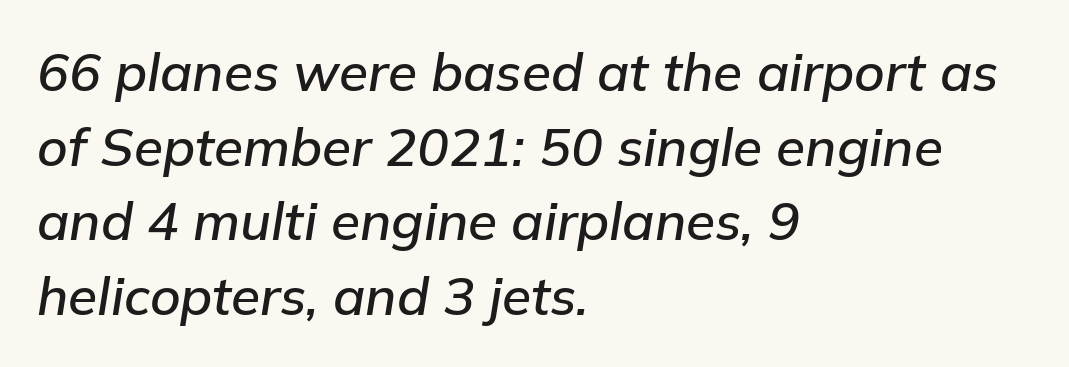
{"italic": "yes", "lean": "right", "slant_degrees": 9, "width": "normal", "stroke_contrast": "low", "x_height": "medium", "monospaced": "no", "underline": "no", "align": "left", "line_spacing": "normal", "line_spacing_ratio": 1.41, "letter_spacing": "normal", "letter_spacing_em": 0.0, "glyph_px": 53}
